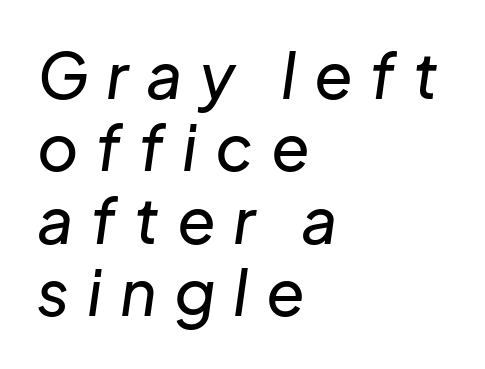
Interline gaps are noticeably narrow in this sample. Underline: absent. The rendering applies a slant to the glyphs. Looks like regular typesetting: each glyph gets only the width it needs. The text block is weighted toward the left margin, trailing off unevenly rightward. Is the letter spacing exaggerated? Yes — the characters are pushed far apart.
